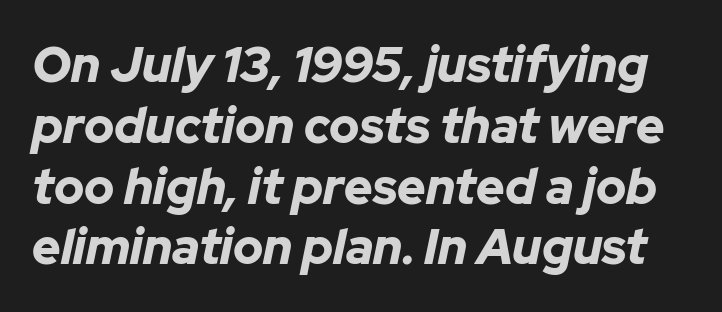
The image shows 49 px bold type, italic (leaning right); set line spacing 1.24x, normal letter spacing, not underlined; low stroke contrast and a medium x-height.
